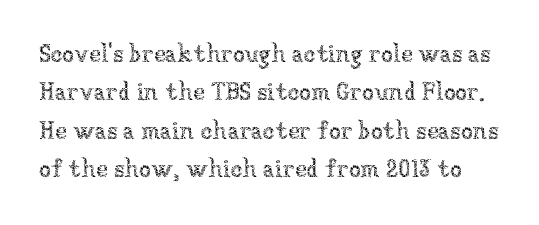
{"italic": "no", "bold": "no", "underline": "no", "line_spacing": "normal", "line_spacing_ratio": 1.6, "letter_spacing": "normal", "letter_spacing_em": 0.0, "glyph_px": 24}
